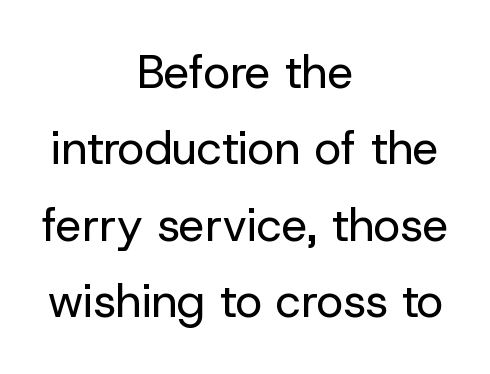
{"serif": "no", "italic": "no", "bold": "no", "weight": "regular", "width": "normal", "stroke_contrast": "low", "x_height": "medium", "monospaced": "no", "underline": "no", "align": "center", "line_spacing": "normal", "line_spacing_ratio": 1.66, "letter_spacing": "normal", "letter_spacing_em": 0.0, "glyph_px": 46}
